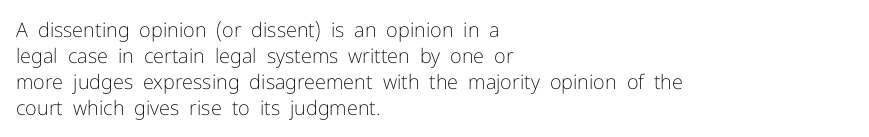
The image shows 20 px text type, upright; set left-aligned, normal line spacing (1.3x), normal letter spacing, not underlined.
